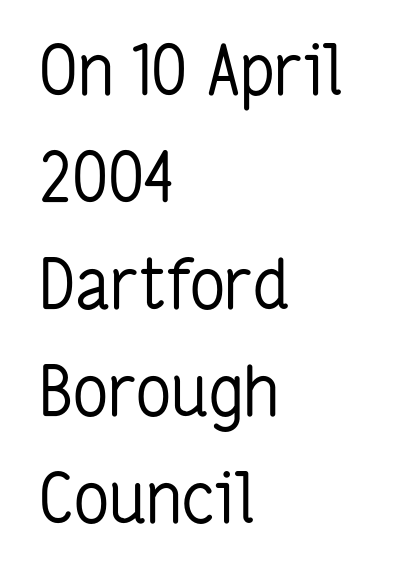
The font is comparable to plain body text, perhaps lighter. You can tell from the bare stems that sans-serif type was used. The type sits square on the baseline with zero lean. Proportional: the letters do not fall into vertical columns. The space directly below the letters is spotless. One glance says typical: line gaps are just what's usual.
